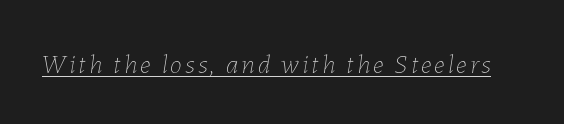
Q: Is the text bold? A: No.
Q: Is the text italic (slanted)? A: Yes, it leans right by about 7 degrees.
Q: Is the text underlined? A: Yes.
